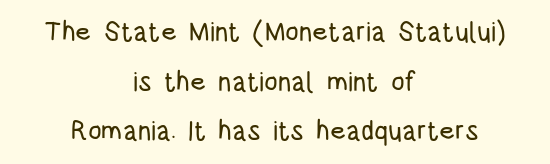
The tracking reads as untouched default to a designer's eye. The specimen reads as upright at a glance. Typeset on center — no edge is straight. Only glyphs here, with clear space below each row.
